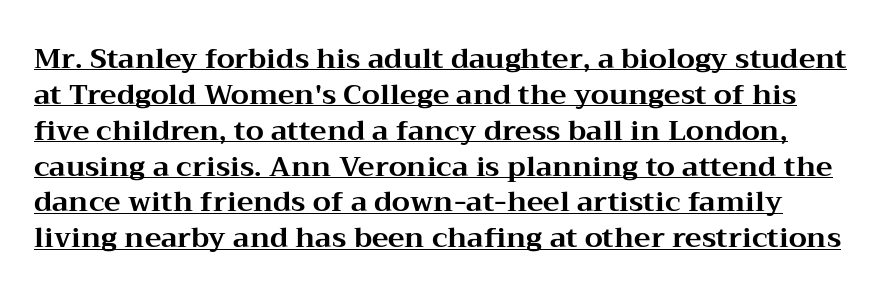
The passage shown has conventional tracking throughout. A typesetter would label this face a serif. Glance below the letters and you will spot a drawn line. The glyphs have the mass of a bold cut. The passage shown is typed in a proportional face where columns would drift.
